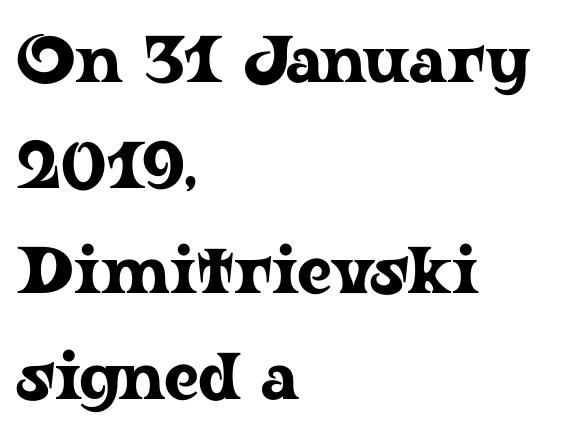
Q: Is the text italic (slanted)? A: No, it is upright.
Q: Is the typeface a serif or a sans-serif typeface? A: Serif.
Q: Is the text underlined? A: No.
Q: How is the paragraph aligned? A: Left-aligned.
Q: Is the spacing between letters normal or unusually wide? A: Normal.
Q: Is the spacing between lines tight, normal or loose? A: Normal.
Q: Width (condensed, normal, or wide)? A: Wide.
Q: Stroke contrast? A: Low.
Q: x-height? A: Medium.
Q: Monospaced? A: No.
